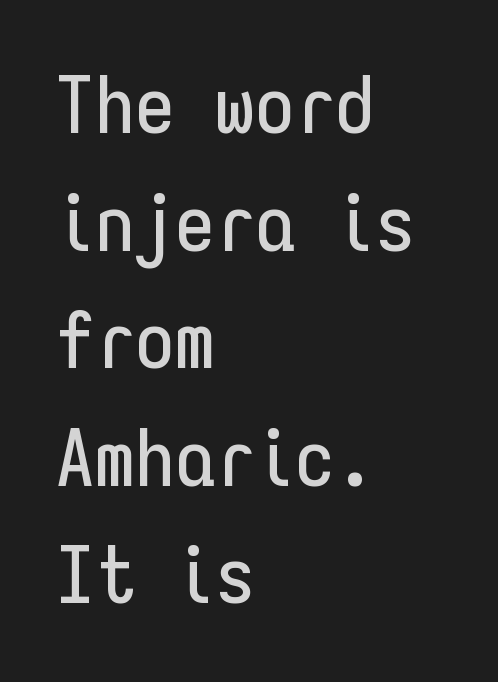
The image shows 80 px condensed sans-serif type, upright, monospaced; set left-aligned, normal line spacing (1.47x), normal letter spacing, not underlined; low stroke contrast and a medium x-height.
